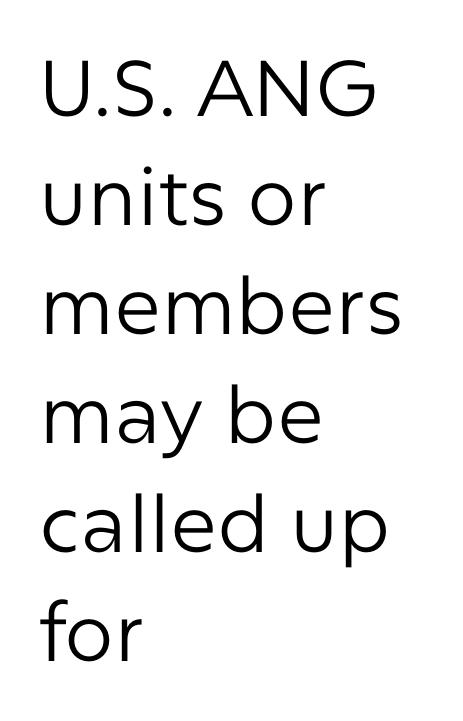
The image shows 79 px regular-weight sans-serif type, upright; set left-aligned, normal line spacing (1.38x), normal letter spacing, not underlined; low stroke contrast and a medium x-height.
